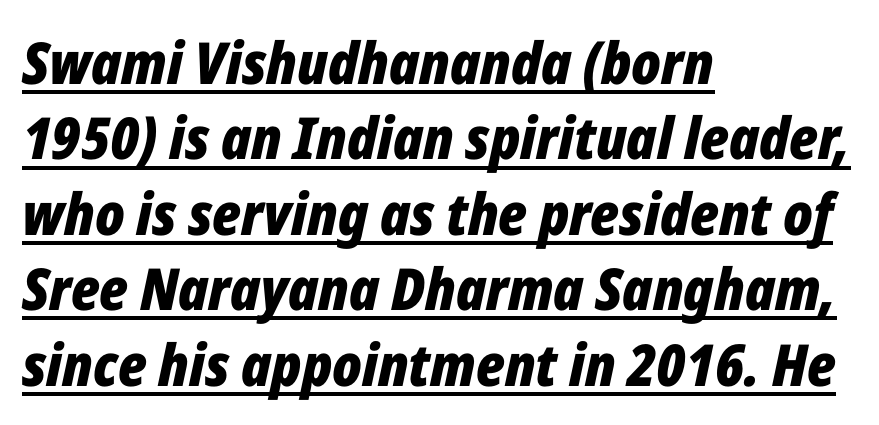
The image shows 58 px bold, condensed type, italic (leaning right); set left-aligned, normal line spacing (1.3x), normal letter spacing, underlined; low stroke contrast and a medium x-height.
